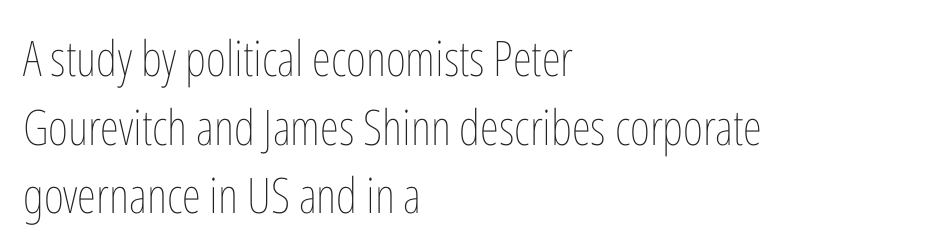
The image shows 49 px thin, condensed type, upright; set left-aligned, normal line spacing (1.4x), normal letter spacing, not underlined; low stroke contrast and a medium x-height.
